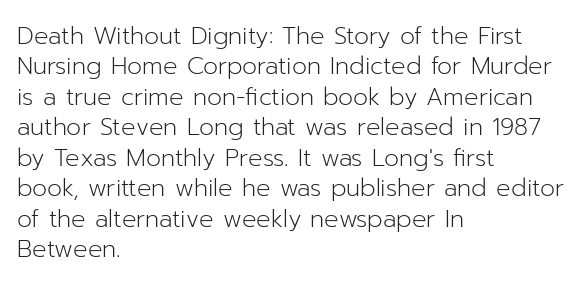
The type sits square on the baseline with zero lean. Only glyphs here, with clear space below each row. This sample is left-justified, so line endings fall wherever the words run out. Nothing unusual about the tracking: characters are spaced as the font intends. No extra ink here — the face is not bold.
